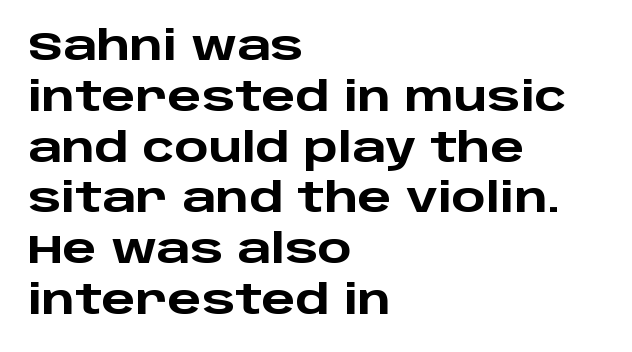
{"serif": "no", "italic": "no", "bold": "yes", "weight": "heavy", "width": "wide", "stroke_contrast": "low", "x_height": "large", "monospaced": "no", "underline": "no", "align": "left", "line_spacing": "normal", "line_spacing_ratio": 1.27, "letter_spacing": "normal", "letter_spacing_em": 0.0, "glyph_px": 40}
